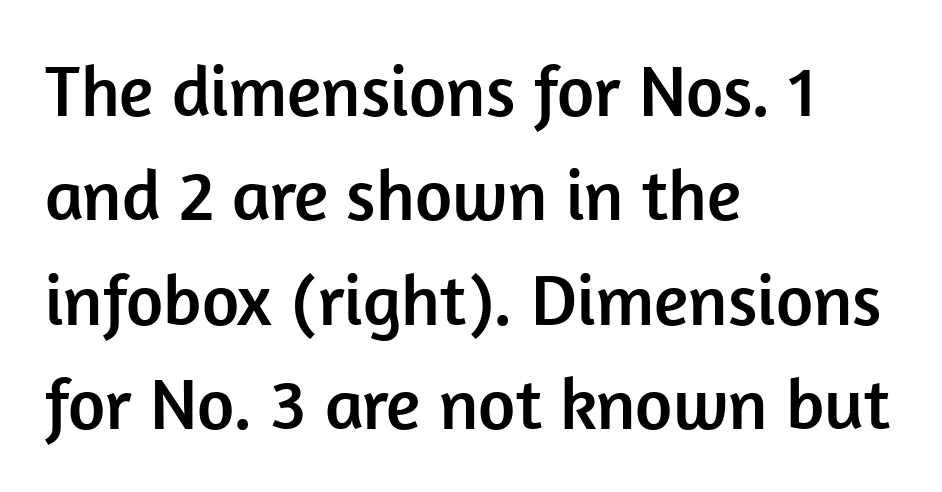
Q: Is the text italic (slanted)? A: No, it is upright.
Q: Is the typeface a serif or a sans-serif typeface? A: Sans-serif.
Q: Is the text underlined? A: No.
Q: How is the paragraph aligned? A: Left-aligned.
Q: Is the spacing between letters normal or unusually wide? A: Normal.
Q: Is the spacing between lines tight, normal or loose? A: Normal.
Q: Width (condensed, normal, or wide)? A: Normal.
Q: Stroke contrast? A: Low.
Q: x-height? A: Medium.
Q: Monospaced? A: No.
